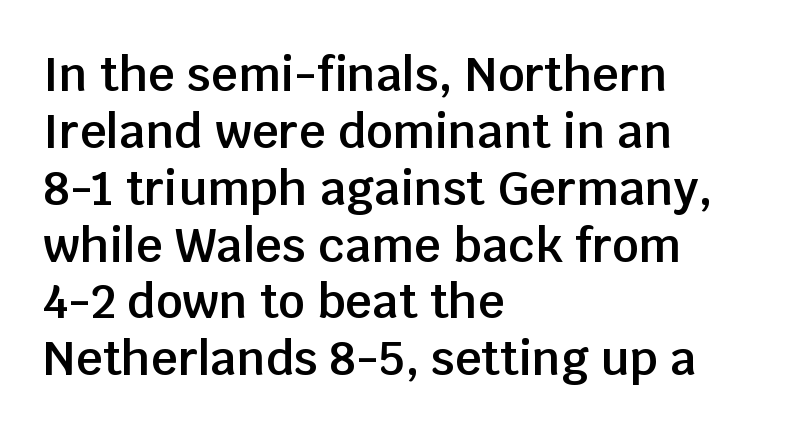
Q: Is the text bold? A: Semi-bold.
Q: Is the text italic (slanted)? A: No, it is upright.
Q: Is the typeface a serif or a sans-serif typeface? A: Sans-serif.
Q: Is the text underlined? A: No.
Q: How is the paragraph aligned? A: Left-aligned.
Q: Is the spacing between letters normal or unusually wide? A: Normal.
Q: Width (condensed, normal, or wide)? A: Normal.
Q: Stroke contrast? A: Low.
Q: x-height? A: Large.
Q: Monospaced? A: No.
